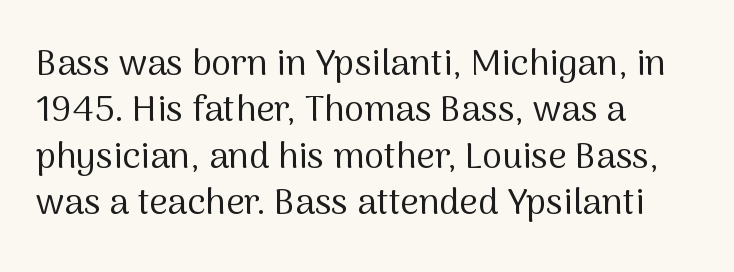
Q: Is the text bold? A: No.
Q: Is the text italic (slanted)? A: No, it is upright.
Q: Is the typeface a serif or a sans-serif typeface? A: Sans-serif.
Q: Is the text underlined? A: No.
Q: How is the paragraph aligned? A: Left-aligned.
Q: Is the spacing between letters normal or unusually wide? A: Normal.
Q: Is the spacing between lines tight, normal or loose? A: Normal.
Q: Width (condensed, normal, or wide)? A: Normal.
Q: Stroke contrast? A: Medium.
Q: x-height? A: Medium.
Q: Monospaced? A: No.
